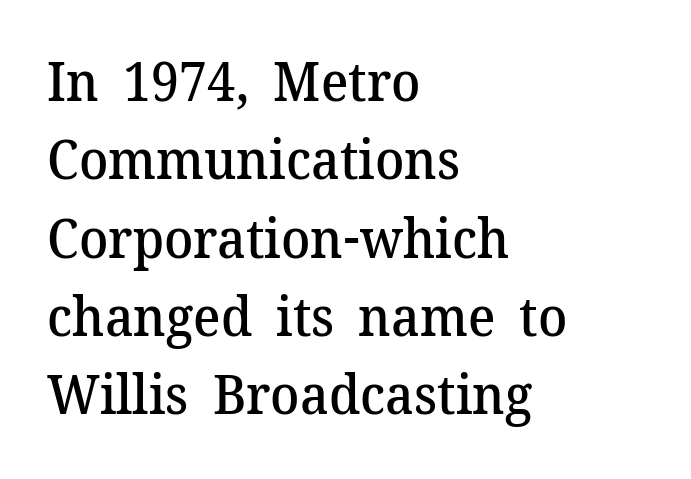
Q: Is the text bold? A: Semi-bold.
Q: Is the text italic (slanted)? A: No, it is upright.
Q: Is the typeface a serif or a sans-serif typeface? A: Serif.
Q: Is the text underlined? A: No.
Q: How is the paragraph aligned? A: Left-aligned.
Q: Is the spacing between letters normal or unusually wide? A: Normal.
Q: Is the spacing between lines tight, normal or loose? A: Normal.
Q: Width (condensed, normal, or wide)? A: Normal.
Q: Stroke contrast? A: Medium.
Q: x-height? A: Medium.
Q: Monospaced? A: No.
